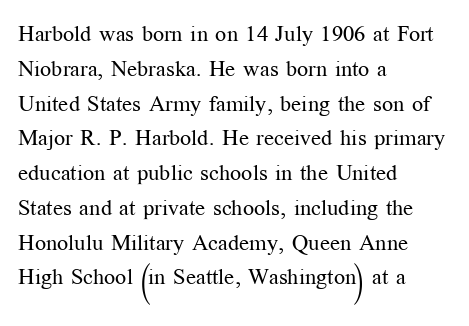
{"italic": "no", "bold": "no", "underline": "no", "align": "left", "line_spacing": "normal", "line_spacing_ratio": 1.58, "letter_spacing": "normal", "letter_spacing_em": 0.0, "glyph_px": 22}
